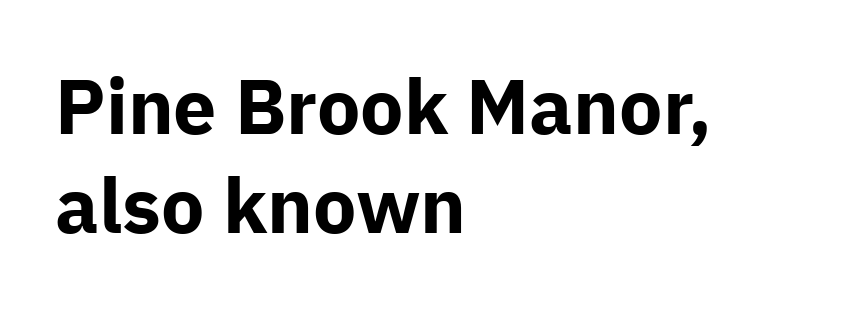
The image shows 77 px bold sans-serif type, upright; set left-aligned, normal line spacing (1.29x), normal letter spacing, not underlined; low stroke contrast and a medium x-height.
